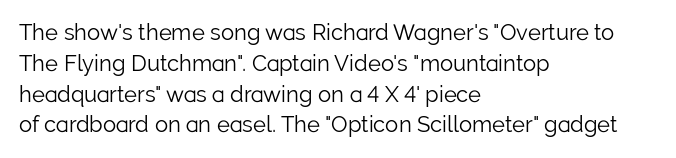
The image shows 22 px text type, upright; set left-aligned, normal line spacing (1.4x), normal letter spacing, not underlined.
